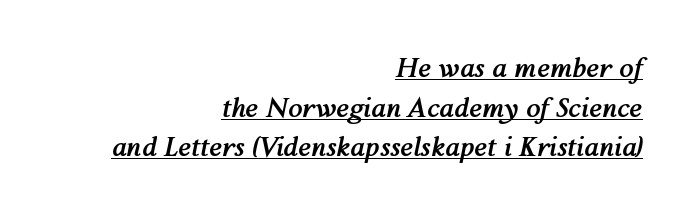
Rows of type keep a routine distance in the vertical direction. The rendered words wear a rule along their underside. Typesetter's note: full bold, strokes at maximum text heaviness. The paragraph has a hard right edge and a soft left edge. The letterforms sit shoulder to shoulder at normal distance. The passage shown leans; its letterforms are oblique.
